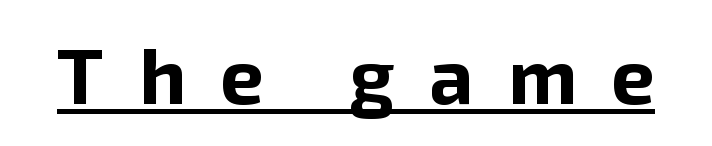
Q: Is the text bold? A: Yes.
Q: Is the text italic (slanted)? A: No, it is upright.
Q: Is the typeface a serif or a sans-serif typeface? A: Sans-serif.
Q: Is the text underlined? A: Yes.
Q: Is the spacing between letters normal or unusually wide? A: Unusually wide.
Q: Width (condensed, normal, or wide)? A: Normal.
Q: Stroke contrast? A: Low.
Q: x-height? A: Medium.
Q: Monospaced? A: No.
